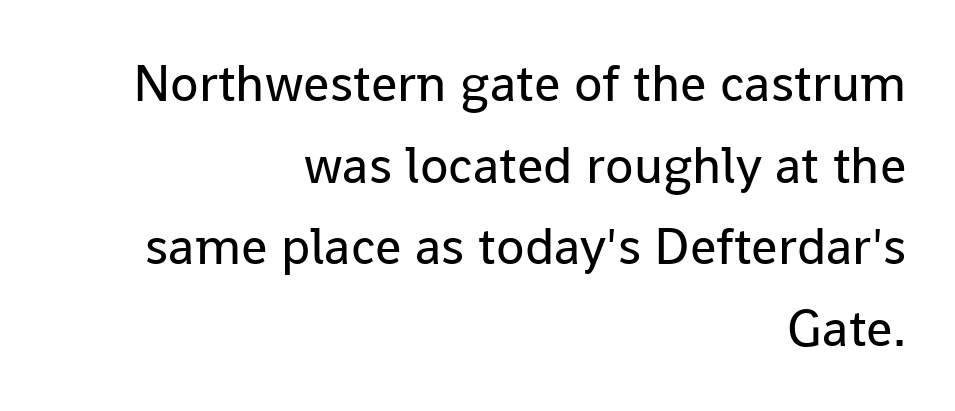
{"serif": "no", "italic": "no", "bold": "no", "weight": "regular", "width": "normal", "stroke_contrast": "low", "x_height": "medium", "monospaced": "no", "underline": "no", "align": "right", "line_spacing": "normal", "line_spacing_ratio": 1.57, "letter_spacing": "normal", "letter_spacing_em": 0.0, "glyph_px": 52}
